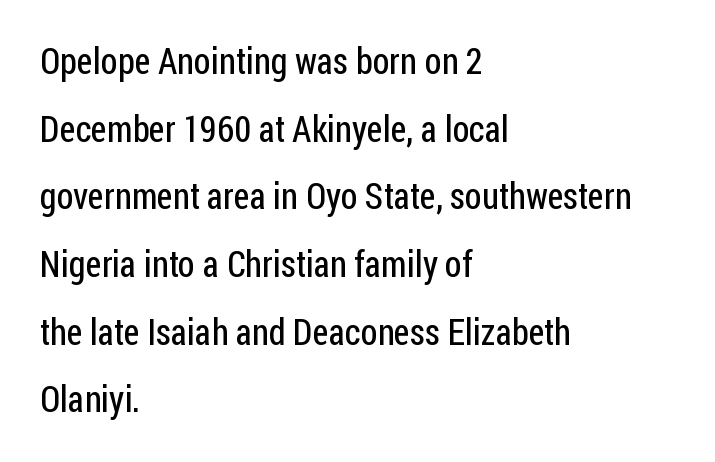
The image shows 36 px regular-weight, condensed sans-serif type, upright; set left-aligned, line spacing 1.88x, normal letter spacing, not underlined; low stroke contrast and a medium x-height.
